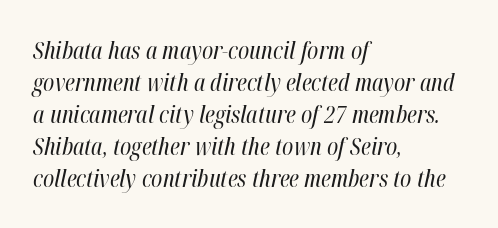
{"italic": "yes", "lean": "right", "slant_degrees": 12, "bold": "no", "underline": "no", "align": "left", "line_spacing": "normal", "line_spacing_ratio": 1.33, "letter_spacing": "normal", "letter_spacing_em": 0.0, "glyph_px": 24}
